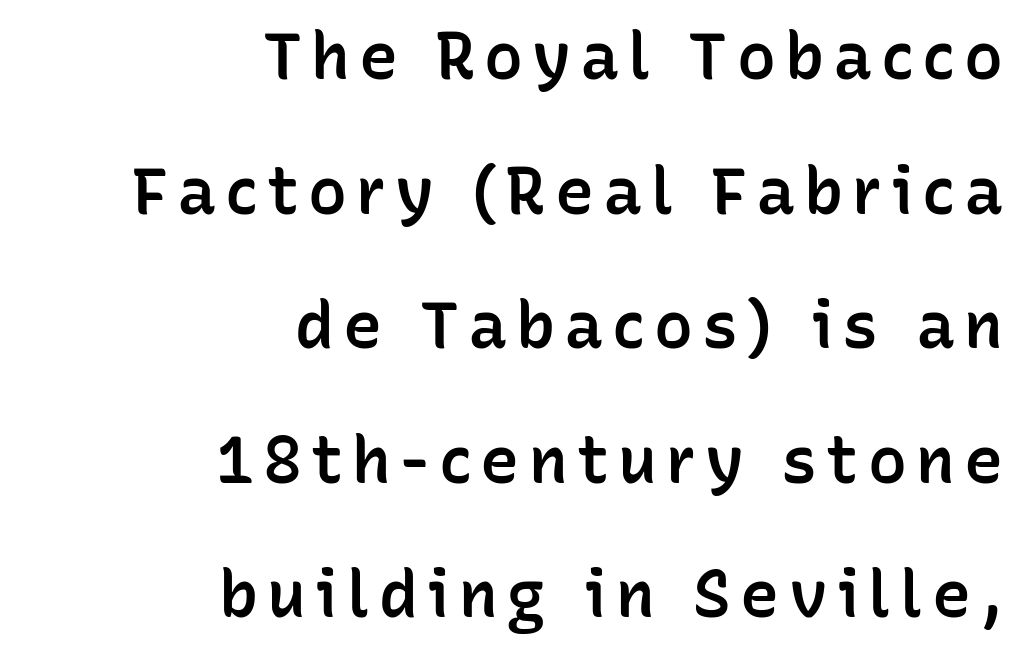
The image shows 65 px semibold sans-serif type, upright; set right-aligned, loose line spacing (2.07x), not underlined; low stroke contrast and a medium x-height.
